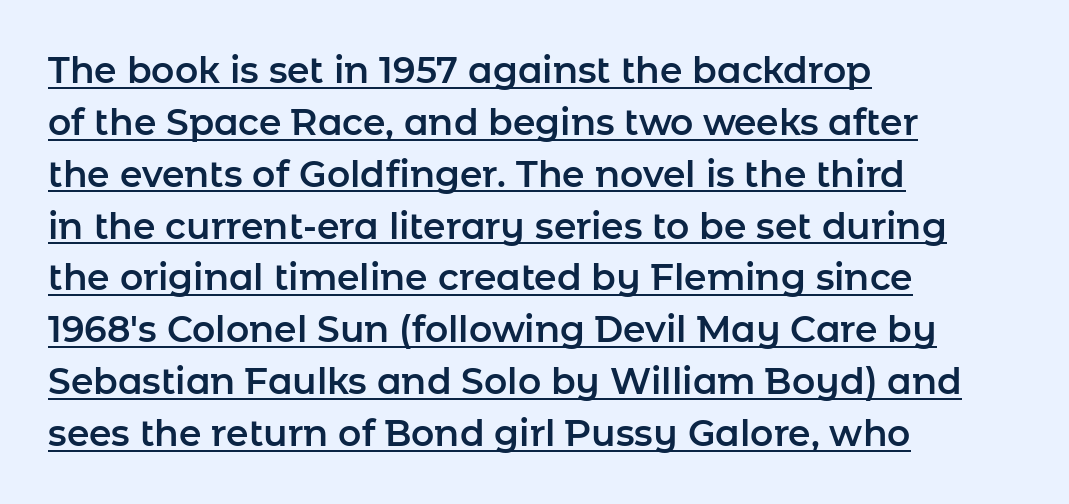
{"serif": "no", "italic": "no", "width": "normal", "stroke_contrast": "low", "x_height": "medium", "monospaced": "no", "underline": "yes", "align": "left", "line_spacing": "normal", "line_spacing_ratio": 1.44, "letter_spacing": "normal", "letter_spacing_em": 0.0, "glyph_px": 36}
